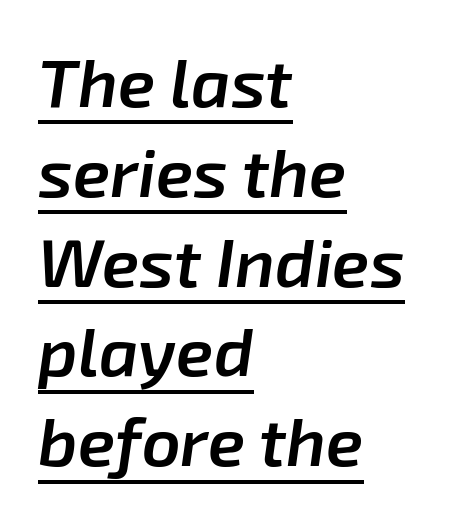
The image shows 68 px semibold type, italic (leaning right); set left-aligned, normal line spacing (1.32x), normal letter spacing, underlined; low stroke contrast and a medium x-height.
